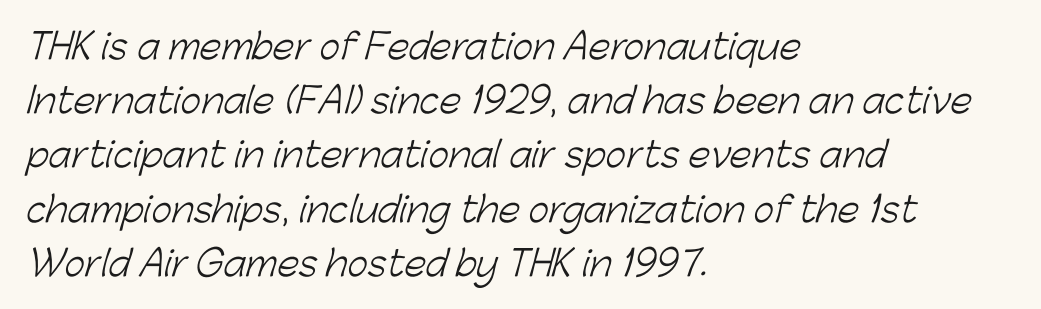
{"serif": "no", "bold": "no", "weight": "light", "width": "normal", "stroke_contrast": "low", "x_height": "medium", "monospaced": "no", "underline": "no", "align": "left", "line_spacing": "normal", "line_spacing_ratio": 1.55, "letter_spacing": "normal", "letter_spacing_em": 0.0, "glyph_px": 35}
